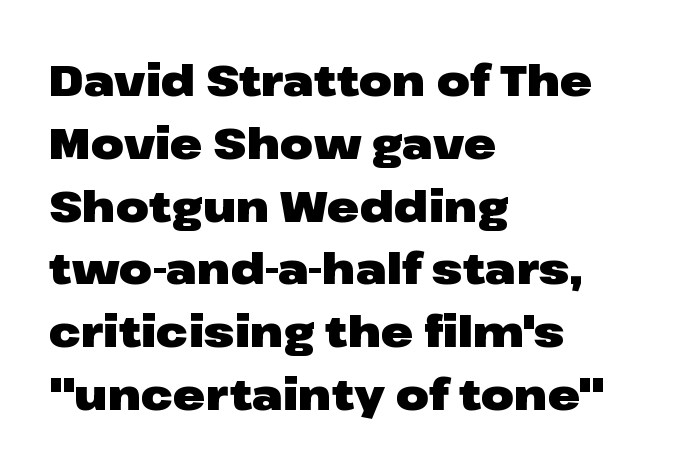
Q: Is the text bold? A: Yes.
Q: Is the text italic (slanted)? A: No, it is upright.
Q: Is the typeface a serif or a sans-serif typeface? A: Sans-serif.
Q: Is the text underlined? A: No.
Q: How is the paragraph aligned? A: Left-aligned.
Q: Is the spacing between letters normal or unusually wide? A: Normal.
Q: Is the spacing between lines tight, normal or loose? A: Normal.
Q: Width (condensed, normal, or wide)? A: Wide.
Q: Stroke contrast? A: Low.
Q: x-height? A: Medium.
Q: Monospaced? A: No.
